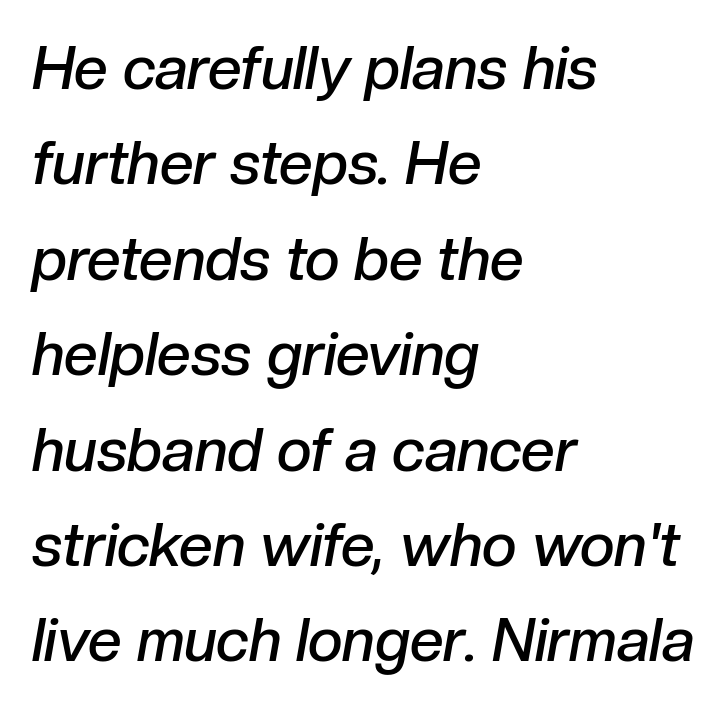
Q: Is the text bold? A: Semi-bold.
Q: Is the text italic (slanted)? A: Yes, it leans right by about 10 degrees.
Q: Is the text underlined? A: No.
Q: How is the paragraph aligned? A: Left-aligned.
Q: Is the spacing between letters normal or unusually wide? A: Normal.
Q: Is the spacing between lines tight, normal or loose? A: Normal.
Q: Width (condensed, normal, or wide)? A: Normal.
Q: Stroke contrast? A: Low.
Q: x-height? A: Medium.
Q: Monospaced? A: No.
